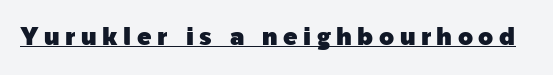
Characters follow at a spacing far wider than the type designer built in. Glance below the letters and you will spot a drawn line. Tall strokes in this sample are plumb rather than angled.
